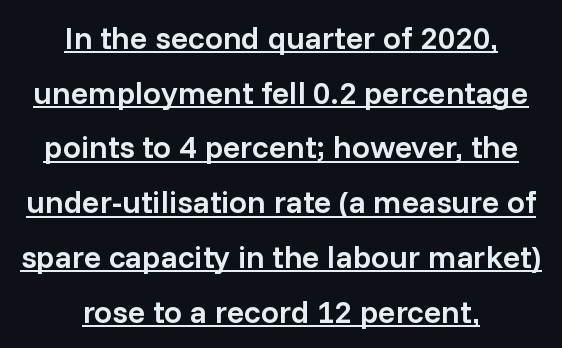
{"serif": "no", "italic": "no", "bold": "semi", "weight": "semibold", "width": "normal", "stroke_contrast": "low", "x_height": "medium", "monospaced": "no", "underline": "yes", "align": "center", "line_spacing_ratio": 1.71, "letter_spacing": "normal", "letter_spacing_em": 0.0, "glyph_px": 32}
